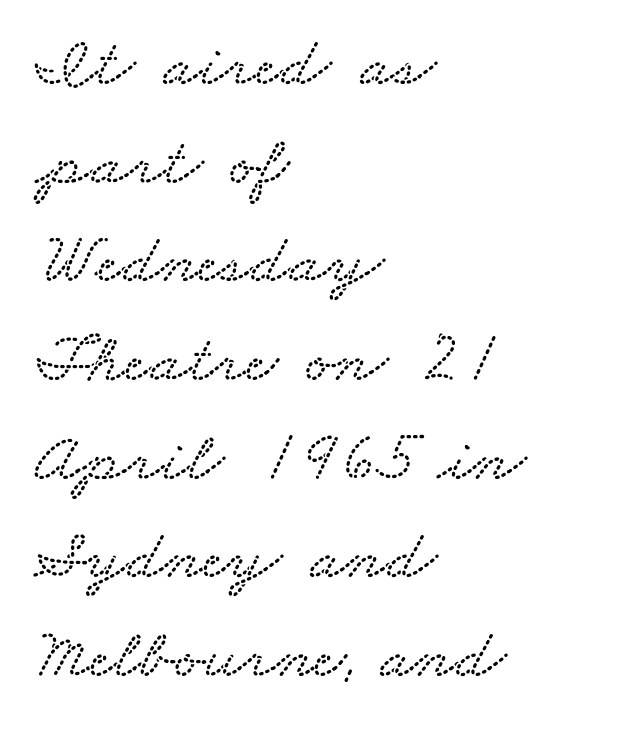
The image shows 71 px wide type; set left-aligned, normal line spacing (1.39x), normal letter spacing, not underlined; low stroke contrast and a small x-height.
